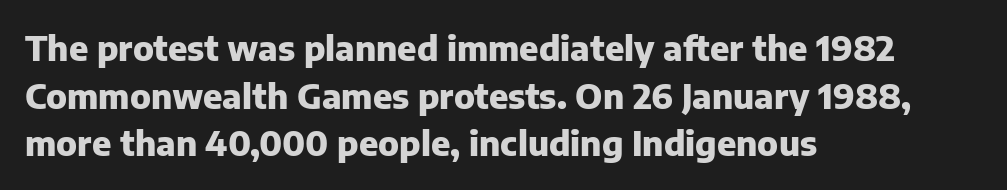
Descenders are the only things crossing below the line. Evenly set lines give the paragraph a standard silhouette. These lines keep a tight, regular rhythm from letter to letter. Every letter is thick-stroked: bold, no question. The typeface chosen for these lines omits serifs.
